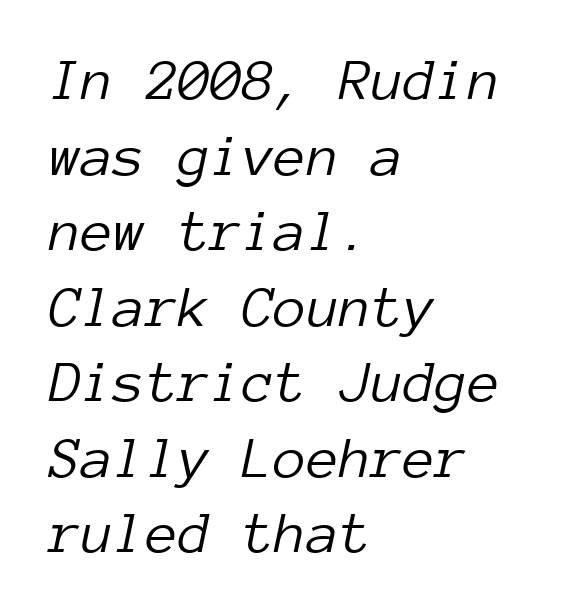
Q: Is the text bold? A: No.
Q: Is the text italic (slanted)? A: Yes, it leans right by about 12 degrees.
Q: Is the text underlined? A: No.
Q: How is the paragraph aligned? A: Left-aligned.
Q: Is the spacing between letters normal or unusually wide? A: Normal.
Q: Is the spacing between lines tight, normal or loose? A: Normal.
Q: Width (condensed, normal, or wide)? A: Normal.
Q: Stroke contrast? A: Low.
Q: x-height? A: Medium.
Q: Monospaced? A: Yes.
